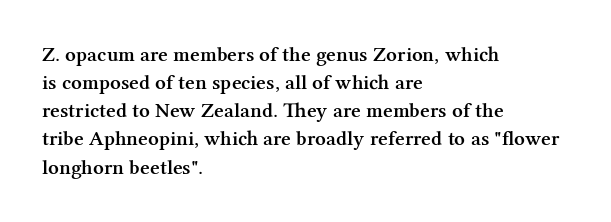
Q: Is the text bold? A: Semi-bold.
Q: Is the text italic (slanted)? A: No, it is upright.
Q: Is the text underlined? A: No.
Q: How is the paragraph aligned? A: Left-aligned.
Q: Is the spacing between letters normal or unusually wide? A: Normal.
Q: Is the spacing between lines tight, normal or loose? A: Normal.
